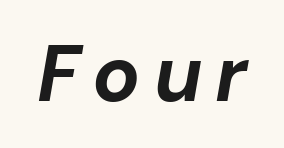
Q: Is the text bold? A: Yes.
Q: Is the text italic (slanted)? A: Yes, it leans right by about 10 degrees.
Q: Is the text underlined? A: No.
Q: Width (condensed, normal, or wide)? A: Normal.
Q: Stroke contrast? A: Low.
Q: x-height? A: Medium.
Q: Monospaced? A: No.
